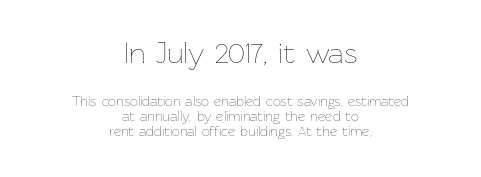
Q: Is the text bold? A: No.
Q: Is the text italic (slanted)? A: No, it is upright.
Q: Is the text underlined? A: No.
Q: How is the paragraph aligned? A: Centered.
Q: Is the spacing between letters normal or unusually wide? A: Normal.
Q: Is the spacing between lines tight, normal or loose? A: Tight.
Q: Which block of text is set in a larger size, the first (top) or the second (bottom)? A: The first (top) one.
Q: Width (condensed, normal, or wide)? A: Normal.
Q: Stroke contrast? A: Low.
Q: x-height? A: Medium.
Q: Monospaced? A: No.
